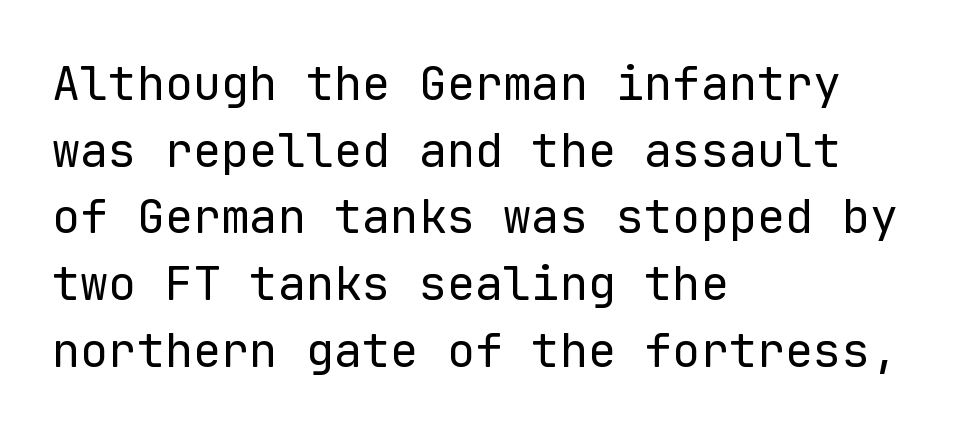
Interline gaps are of average width in this sample. The rendering uses typewriter-style spacing with identical character cells. Vertical strokes here are truly vertical. Typeset ragged right — the left edge is the straight one. Grotesque or geometric, the face here clearly has no serifs.
